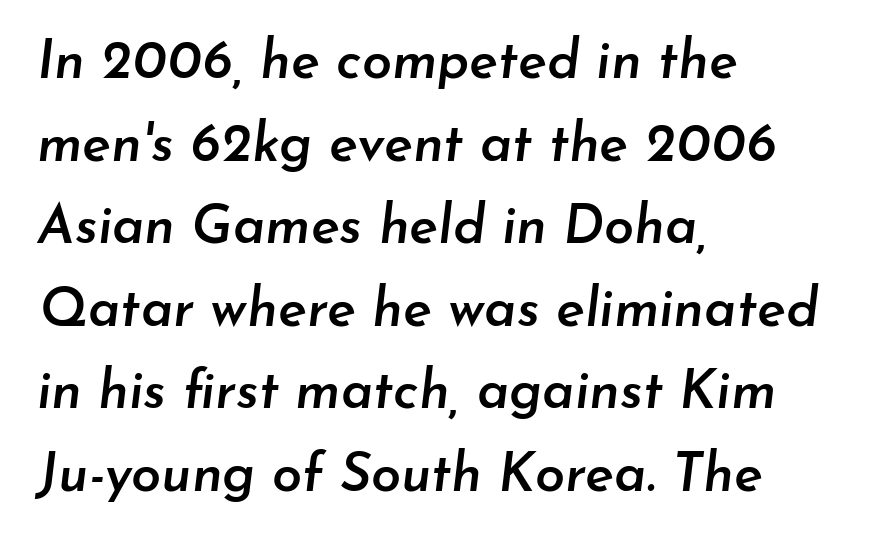
{"italic": "yes", "lean": "right", "slant_degrees": 7, "bold": "semi", "weight": "semibold", "width": "normal", "stroke_contrast": "low", "x_height": "small", "monospaced": "no", "underline": "no", "align": "left", "line_spacing": "normal", "line_spacing_ratio": 1.53, "letter_spacing": "normal", "letter_spacing_em": 0.0, "glyph_px": 54}
